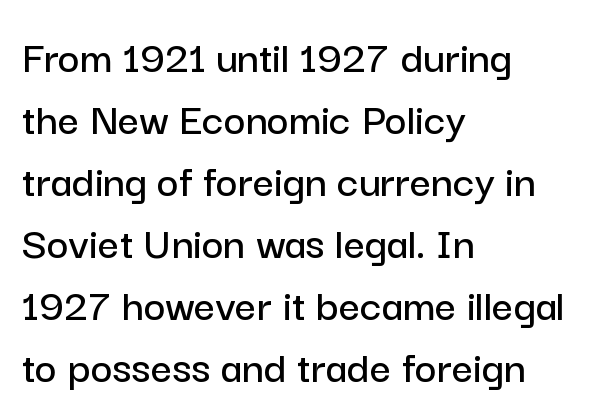
The image shows 47 px sans-serif type, upright; set left-aligned, normal line spacing (1.32x), normal letter spacing, not underlined; low stroke contrast and a medium x-height.
